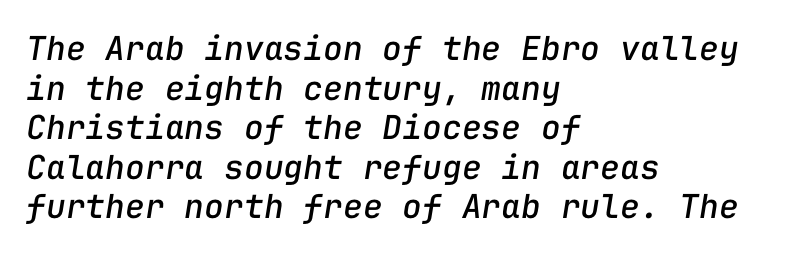
The image shows 33 px text type, italic (leaning right), monospaced; set left-aligned, line spacing 1.2x, normal letter spacing, not underlined; low stroke contrast and a medium x-height.
